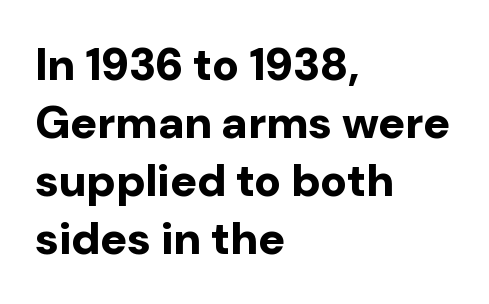
The image shows 45 px bold sans-serif type, upright; set left-aligned, normal line spacing (1.29x), normal letter spacing, not underlined; low stroke contrast and a medium x-height.
